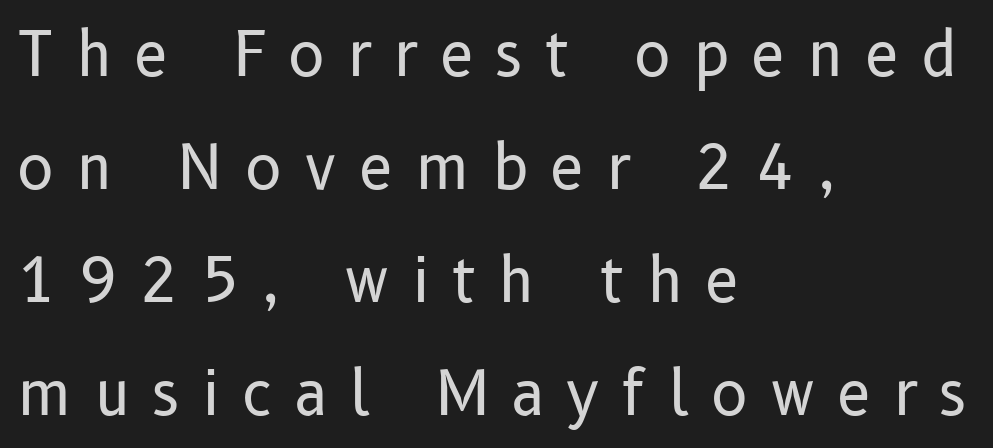
{"serif": "no", "italic": "no", "bold": "no", "weight": "regular", "width": "normal", "stroke_contrast": "low", "x_height": "medium", "monospaced": "no", "underline": "no", "align": "left", "line_spacing_ratio": 1.85, "letter_spacing": "wide", "letter_spacing_em": 0.36, "glyph_px": 61}
